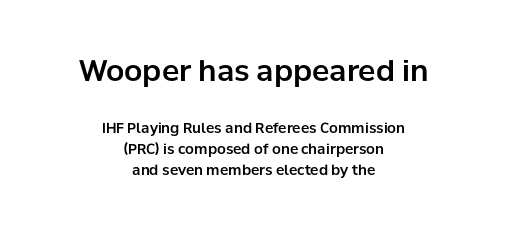
In this sample the first text group is rendered at the bigger scale. Vertical strokes here are truly vertical. Standard letterfit; no display-style spreading of the glyphs. Centered paragraph, ragged on both sides. Does the type have serifs? No, each stem ends abruptly.
